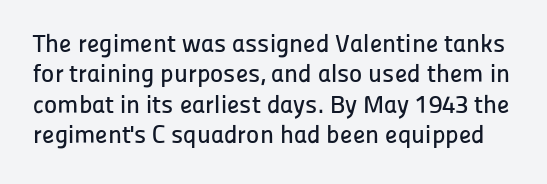
{"italic": "no", "underline": "no", "line_spacing_ratio": 1.22, "letter_spacing": "normal", "letter_spacing_em": 0.0, "glyph_px": 25}
